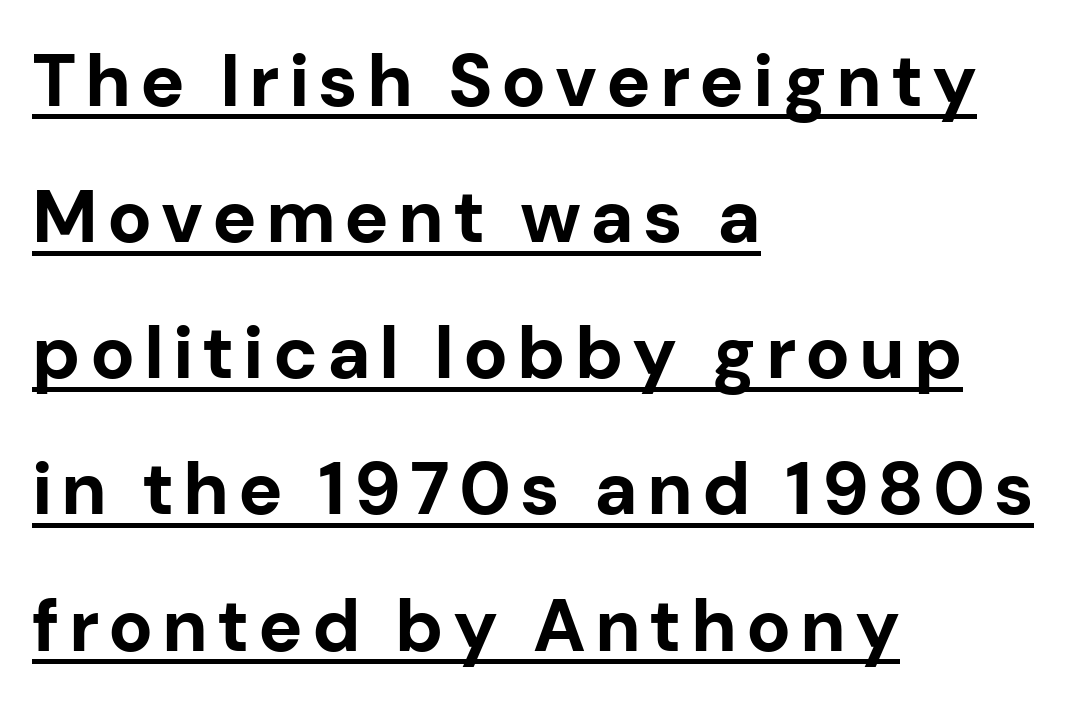
Q: Is the text bold? A: Yes.
Q: Is the text italic (slanted)? A: No, it is upright.
Q: Is the typeface a serif or a sans-serif typeface? A: Sans-serif.
Q: Is the text underlined? A: Yes.
Q: How is the paragraph aligned? A: Left-aligned.
Q: Width (condensed, normal, or wide)? A: Normal.
Q: Stroke contrast? A: Low.
Q: x-height? A: Medium.
Q: Monospaced? A: No.
